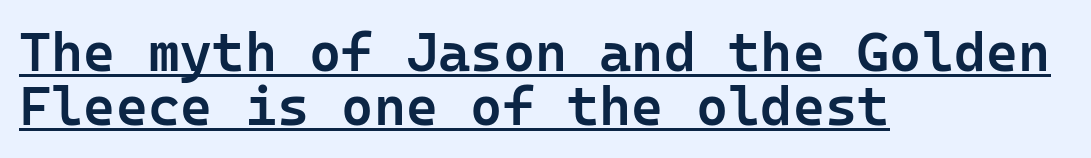
{"serif": "no", "italic": "no", "bold": "semi", "weight": "semibold", "width": "normal", "stroke_contrast": "low", "x_height": "medium", "underline": "yes", "align": "left", "line_spacing": "tight", "line_spacing_ratio": 0.99, "letter_spacing": "normal", "letter_spacing_em": 0.0, "glyph_px": 55}
